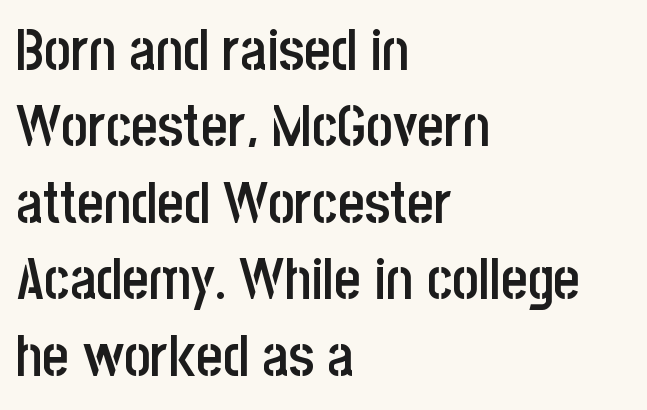
{"serif": "no", "italic": "no", "bold": "semi", "weight": "semibold", "width": "condensed", "stroke_contrast": "low", "x_height": "large", "monospaced": "no", "underline": "no", "align": "left", "line_spacing": "normal", "line_spacing_ratio": 1.34, "letter_spacing": "normal", "letter_spacing_em": 0.0, "glyph_px": 57}
